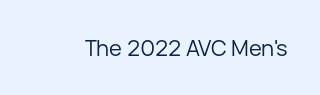
Q: Is the text bold? A: No.
Q: Is the text italic (slanted)? A: No, it is upright.
Q: Is the text underlined? A: No.
Q: Is the spacing between letters normal or unusually wide? A: Normal.
